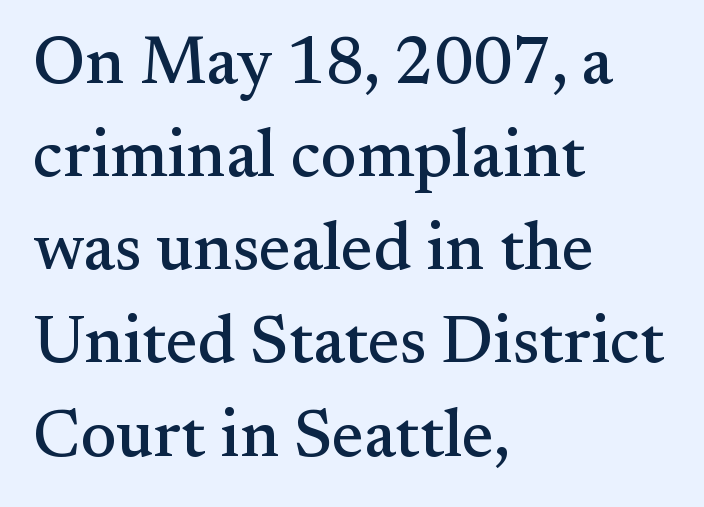
The image shows 67 px serif type, upright; set left-aligned, normal line spacing (1.39x), normal letter spacing, not underlined; medium stroke contrast and a small x-height.
